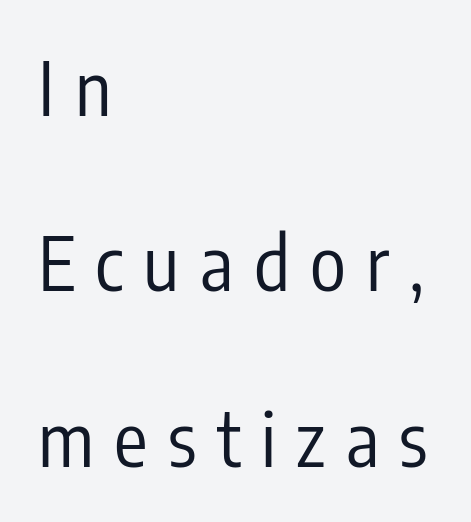
The image shows 75 px regular-weight, condensed sans-serif type, upright; set left-aligned, loose line spacing (2.34x), unusually wide letter spacing (+0.27 em), not underlined; low stroke contrast and a medium x-height.
